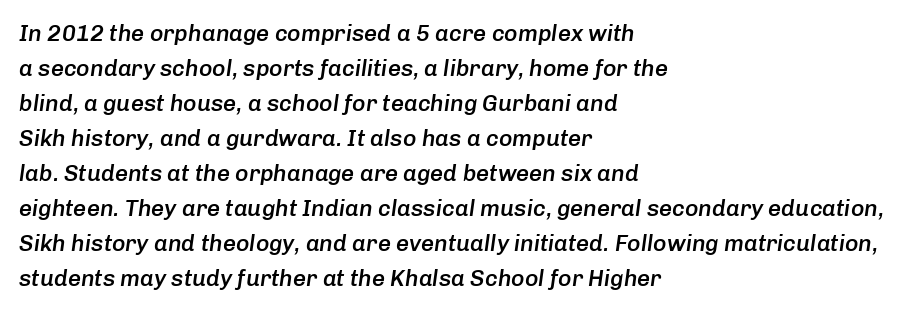
Q: Is the text bold? A: Semi-bold.
Q: Is the text italic (slanted)? A: Yes, it leans right by about 8 degrees.
Q: Is the text underlined? A: No.
Q: How is the paragraph aligned? A: Left-aligned.
Q: Is the spacing between letters normal or unusually wide? A: Normal.
Q: Is the spacing between lines tight, normal or loose? A: Normal.
